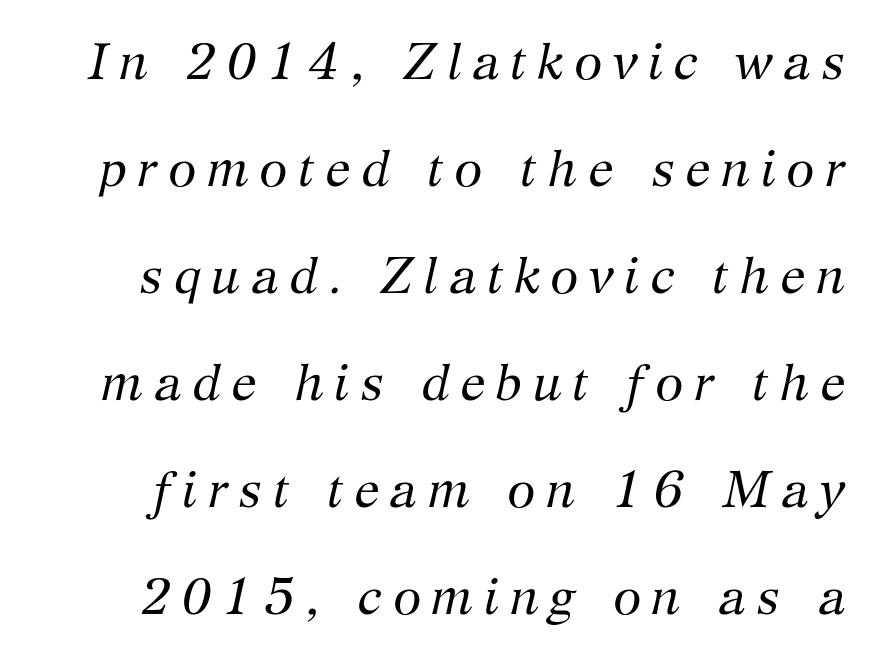
The passage shown is not underscored anywhere. This block would shrink considerably if given ordinary leading; it's expanded now. Old-style or modern, the face here clearly has serifs. Every character sits at an angle, as italics do. Is the type heavy? It reads as light-to-regular instead. Students, note that the glyphs here are deliberately spaced far apart.
